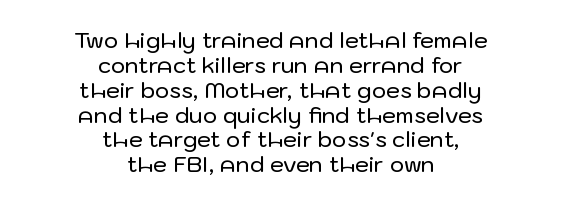
The rendering keeps characters at their native spacing. The paragraph shown floats in the horizontal middle. Notice how descenders almost collide with the ascenders below — that's tight leading. Underline: absent.
